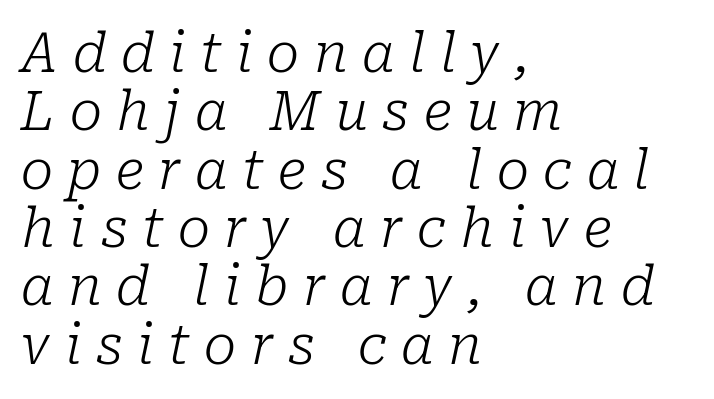
Varying glyph widths throughout — classic text-font behaviour. Just letters on the line, the space beneath them empty. Observe the lean: these are italic letterforms. Vertically, the passage feels compressed, each row crowding the next. The strokes are not fattened; the text isn't bold. Small tapered or slab feet sit at the stroke ends, so this counts as serif.
